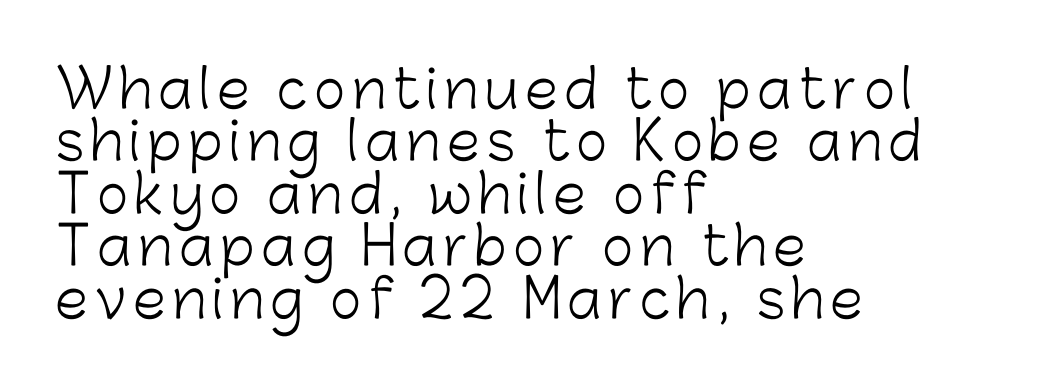
Vertical stems look standard width or narrower in stroke. Do the characters align in a grid? No, the font is proportional. The line-height multiplier appears low, near solid setting. A roman cut, with each character standing at attention.
